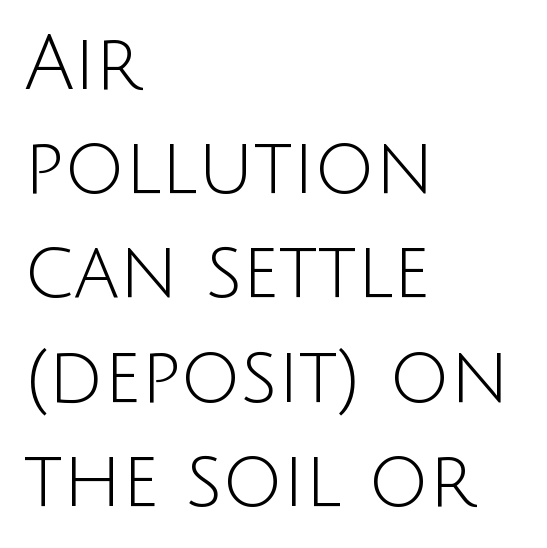
This is not heavy type; no bold has been used. Spacing between characters is what you'd get straight out of the box. Does the copy run flush right? No — it runs flush left. How would I describe the line gaps? Plain and ordinary. These lines are rendered in a variable-pitch font. The strip under each line holds only bare page.
